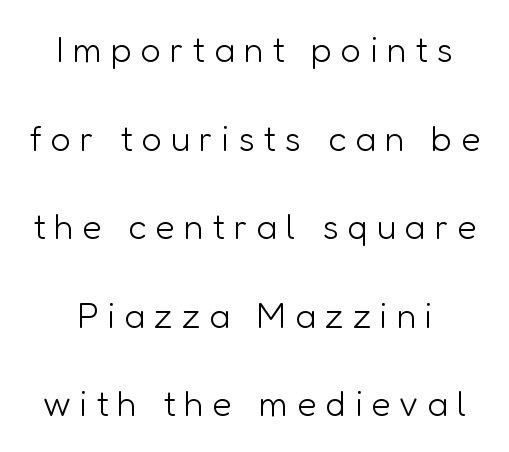
Vertical stems look standard width or narrower in stroke. Looks like regular typesetting: each glyph gets only the width it needs. When letters stand straight like this, we call the style roman or upright. Type without underlining. What's the leading like? Stretched, with rows far apart.
